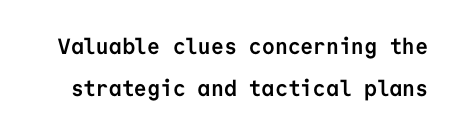
{"italic": "no", "bold": "yes", "underline": "no", "line_spacing": "loose", "line_spacing_ratio": 1.92, "letter_spacing": "normal", "letter_spacing_em": 0.0, "glyph_px": 22}
